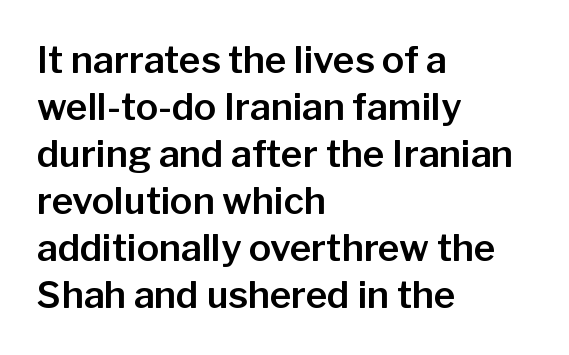
Q: Is the text italic (slanted)? A: No, it is upright.
Q: Is the typeface a serif or a sans-serif typeface? A: Sans-serif.
Q: Is the text underlined? A: No.
Q: How is the paragraph aligned? A: Left-aligned.
Q: Is the spacing between letters normal or unusually wide? A: Normal.
Q: Is the spacing between lines tight, normal or loose? A: Normal.
Q: Width (condensed, normal, or wide)? A: Normal.
Q: Stroke contrast? A: Low.
Q: x-height? A: Medium.
Q: Monospaced? A: No.
